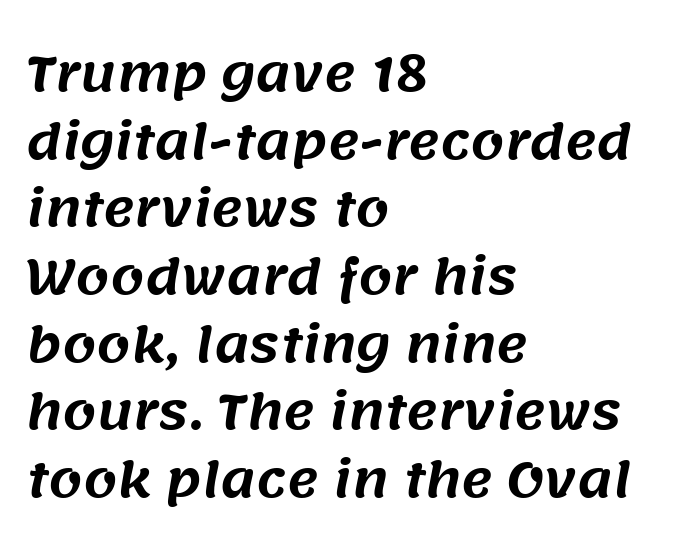
{"serif": "no", "width": "normal", "stroke_contrast": "medium", "x_height": "large", "monospaced": "no", "underline": "no", "align": "left", "line_spacing": "normal", "line_spacing_ratio": 1.41, "letter_spacing": "normal", "letter_spacing_em": 0.0, "glyph_px": 48}
